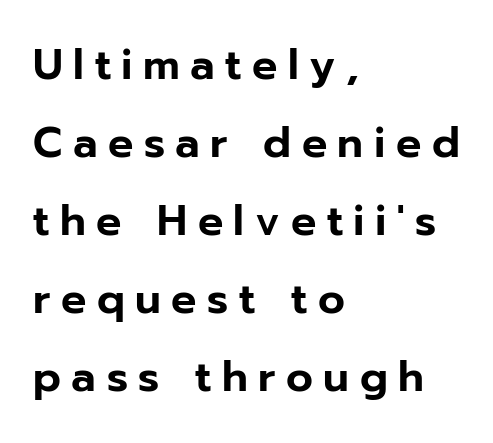
{"serif": "no", "italic": "no", "width": "normal", "stroke_contrast": "low", "x_height": "medium", "monospaced": "no", "underline": "no", "align": "left", "line_spacing_ratio": 1.86, "letter_spacing": "wide", "letter_spacing_em": 0.25, "glyph_px": 42}
